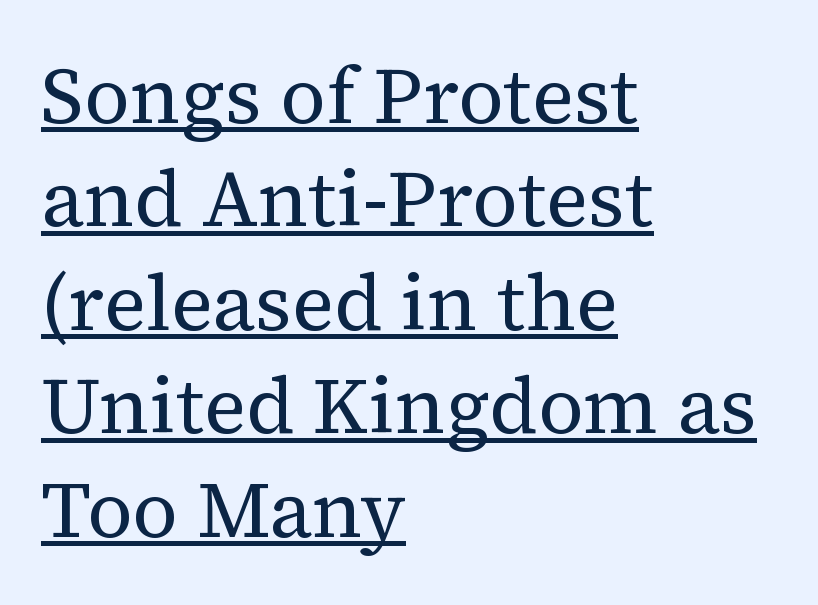
The image shows 79 px regular-weight serif type, upright; set left-aligned, normal line spacing (1.31x), normal letter spacing, underlined; medium stroke contrast and a medium x-height.
